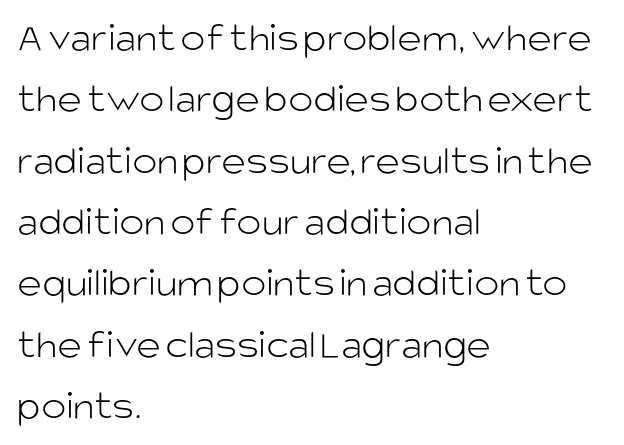
Q: Is the text bold? A: No.
Q: Is the text italic (slanted)? A: No, it is upright.
Q: Is the typeface a serif or a sans-serif typeface? A: Sans-serif.
Q: Is the text underlined? A: No.
Q: How is the paragraph aligned? A: Left-aligned.
Q: Is the spacing between letters normal or unusually wide? A: Normal.
Q: Is the spacing between lines tight, normal or loose? A: Normal.
Q: Width (condensed, normal, or wide)? A: Normal.
Q: Stroke contrast? A: Low.
Q: x-height? A: Large.
Q: Monospaced? A: No.
